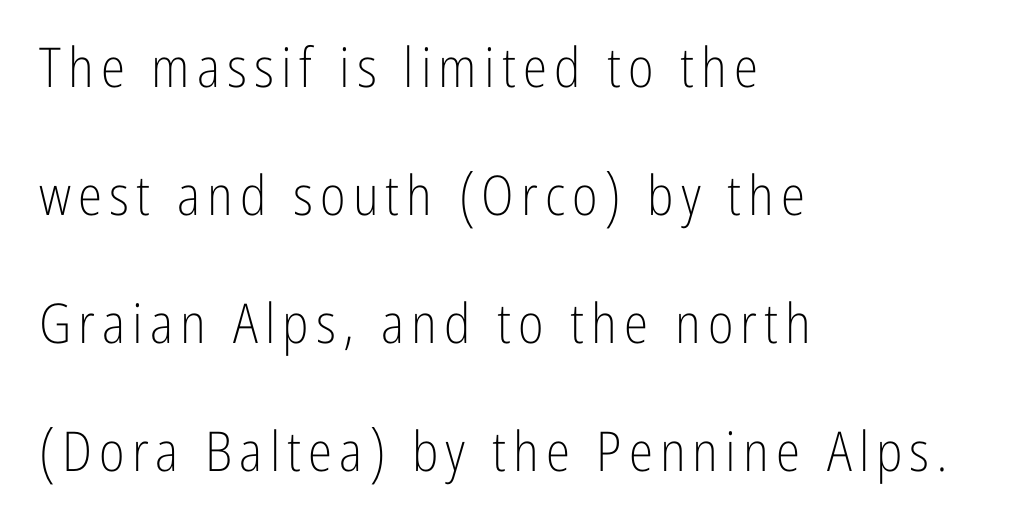
Q: Is the text bold? A: No.
Q: Is the text italic (slanted)? A: No, it is upright.
Q: Is the typeface a serif or a sans-serif typeface? A: Sans-serif.
Q: Is the text underlined? A: No.
Q: How is the paragraph aligned? A: Left-aligned.
Q: Is the spacing between lines tight, normal or loose? A: Loose.
Q: Width (condensed, normal, or wide)? A: Condensed.
Q: Stroke contrast? A: Low.
Q: x-height? A: Medium.
Q: Monospaced? A: No.
